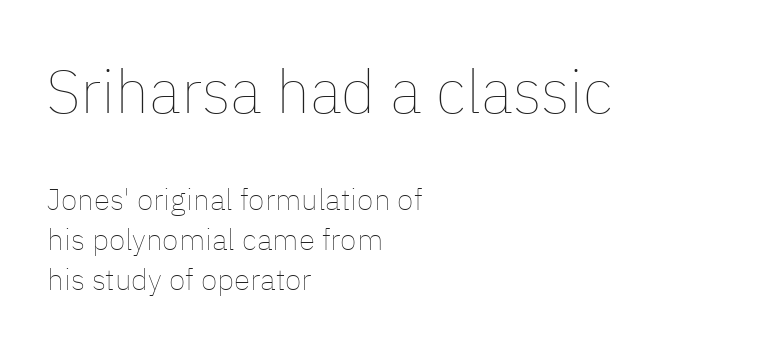
The rows are spaced the way most documents space them. If you drew a ruler down the left edge, every line would touch it. Tracking value appears to be zero — textbook default spacing. The face used here appears at its bigger size in the upper chunk.
